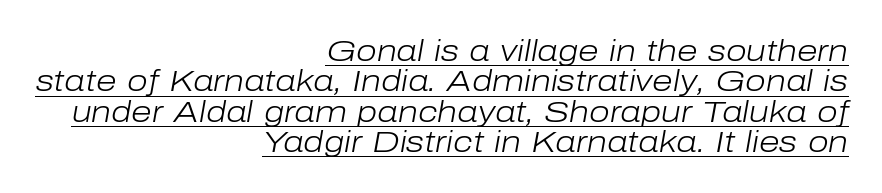
Q: Is the text bold? A: No.
Q: Is the text italic (slanted)? A: Yes, it leans right by about 10 degrees.
Q: Is the text underlined? A: Yes.
Q: How is the paragraph aligned? A: Right-aligned.
Q: Is the spacing between letters normal or unusually wide? A: Normal.
Q: Is the spacing between lines tight, normal or loose? A: Tight.
Q: Width (condensed, normal, or wide)? A: Normal.
Q: Stroke contrast? A: Low.
Q: x-height? A: Medium.
Q: Monospaced? A: No.
